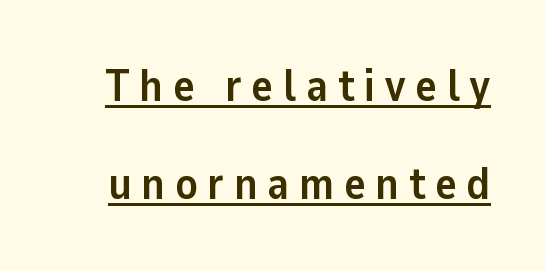
Every stem runs plumb, perpendicular to the baseline. The rendered words wear a rule along their underside. The passage shown is typeset with a sans-serif family. Vertically, the passage feels expansive, rows floating well apart. The font is running at its bold setting.
